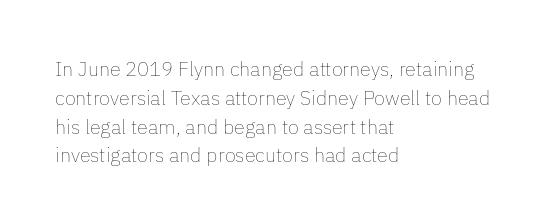
The image shows 20 px text type, upright; set left-aligned, normal line spacing (1.44x), normal letter spacing, not underlined.
